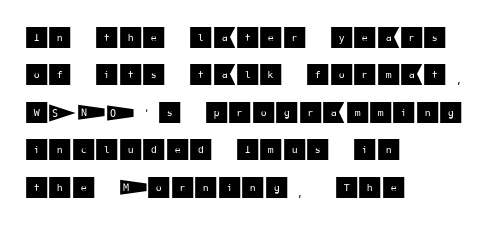
The image shows 24 px text type, upright; set left-aligned, normal line spacing (1.56x), normal letter spacing, not underlined.
